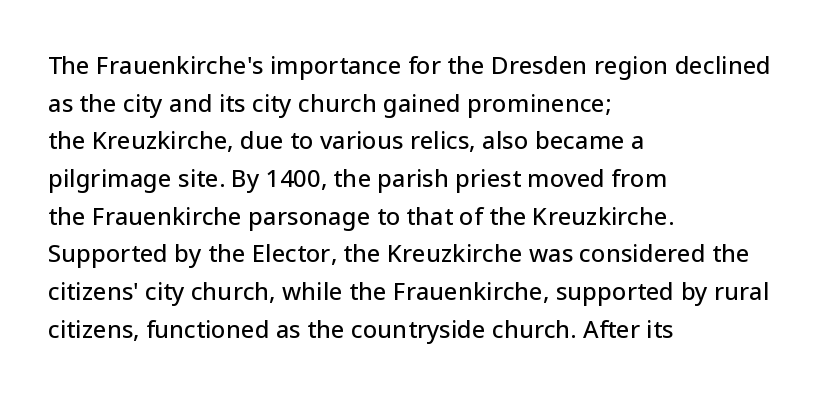
The image shows 24 px text type, upright; set left-aligned, normal line spacing (1.57x), normal letter spacing, not underlined.
